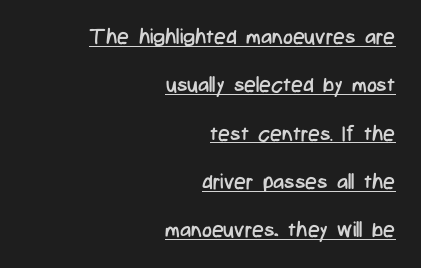
The lines in this sample share a right terminus and differ only in where they begin. In designer terms, the underline attribute is active on this setting. Ink coverage per letter is moderate at most. Italic? Not at all — the glyphs are vertical.
